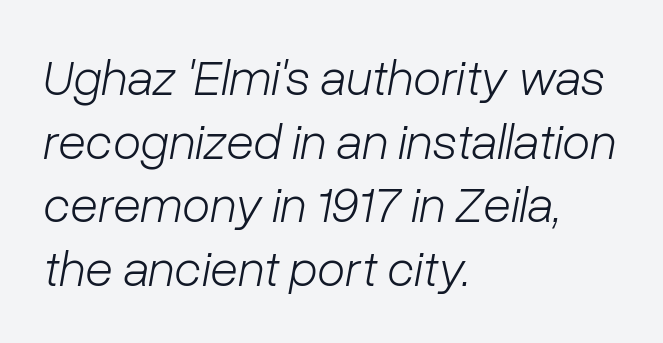
Clear beneath every line of the passage. Does extra space separate the letters? No, they use regular spacing. The ragged edge is on the right, which tells us the setting is flush left. Here the designer chose a conventional face with non-uniform glyph widths. This sample keeps an unexceptional amount of space between lines. Counters stay open thanks to moderate or lighter strokes.
